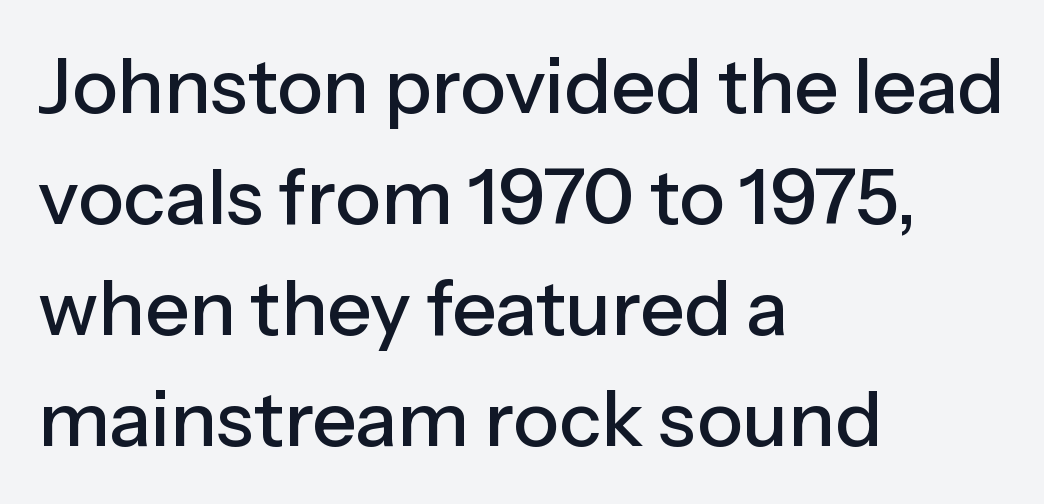
{"serif": "no", "italic": "no", "width": "normal", "stroke_contrast": "low", "x_height": "medium", "monospaced": "no", "underline": "no", "align": "left", "line_spacing": "normal", "line_spacing_ratio": 1.44, "letter_spacing": "normal", "letter_spacing_em": 0.0, "glyph_px": 77}
